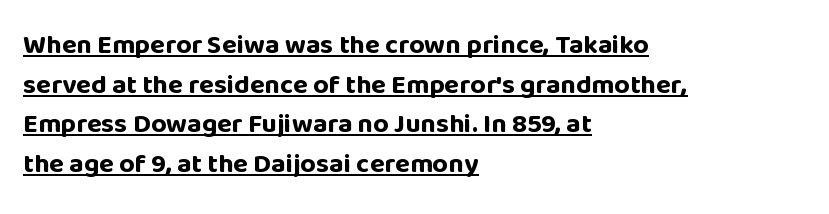
{"italic": "no", "bold": "yes", "underline": "yes", "align": "left", "line_spacing": "normal", "line_spacing_ratio": 1.47, "letter_spacing": "normal", "letter_spacing_em": 0.0, "glyph_px": 27}
